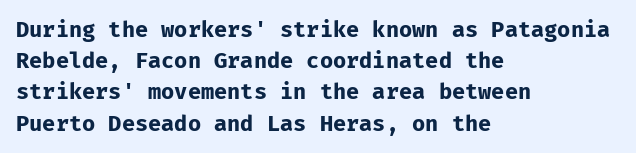
{"italic": "no", "bold": "yes", "underline": "no", "align": "left", "line_spacing": "normal", "line_spacing_ratio": 1.42, "letter_spacing": "normal", "letter_spacing_em": 0.0, "glyph_px": 22}
